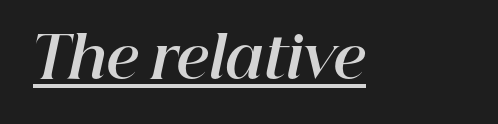
{"italic": "yes", "lean": "right", "slant_degrees": 12, "bold": "yes", "weight": "bold", "width": "normal", "stroke_contrast": "high", "x_height": "medium", "monospaced": "no", "underline": "yes", "letter_spacing": "normal", "letter_spacing_em": 0.0, "glyph_px": 57}
